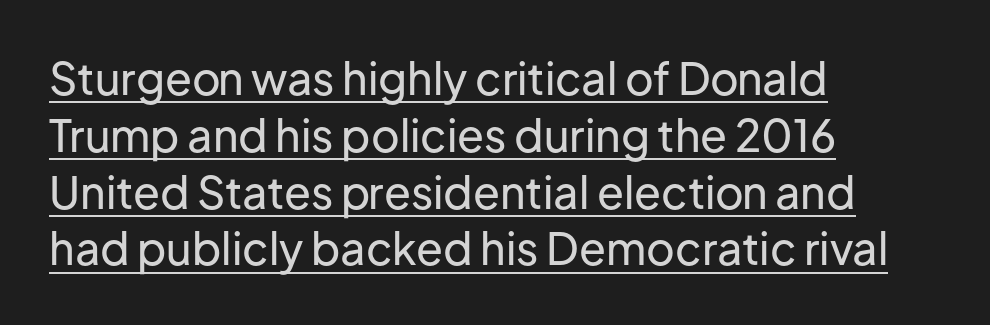
{"serif": "no", "italic": "no", "width": "normal", "stroke_contrast": "low", "x_height": "medium", "monospaced": "no", "underline": "yes", "align": "left", "line_spacing": "normal", "line_spacing_ratio": 1.29, "letter_spacing": "normal", "letter_spacing_em": 0.0, "glyph_px": 44}
